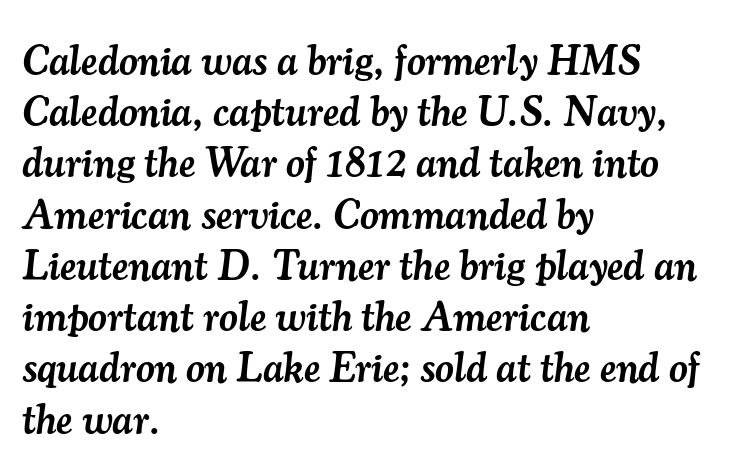
The image shows 41 px semibold serif type, italic (leaning right); set left-aligned, normal line spacing (1.25x), normal letter spacing, not underlined; medium stroke contrast and a small x-height.
